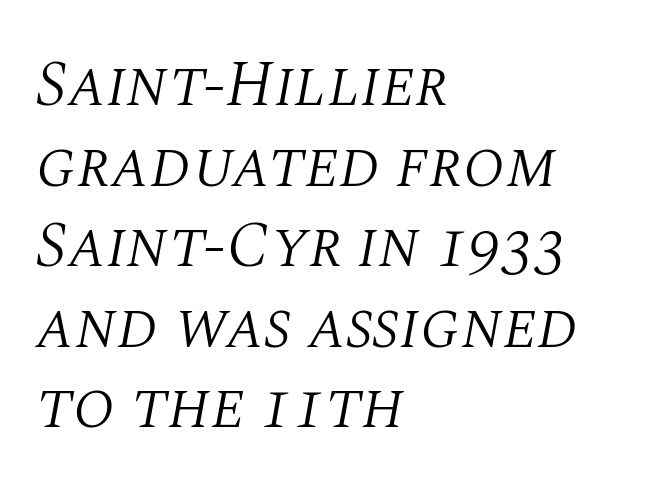
The whole block is typeset with a tilt. Regarding serifs, this sample has them. You could call the tracking neutral — neither tight nor loose. Honestly, there is no underline to notice here at all.
